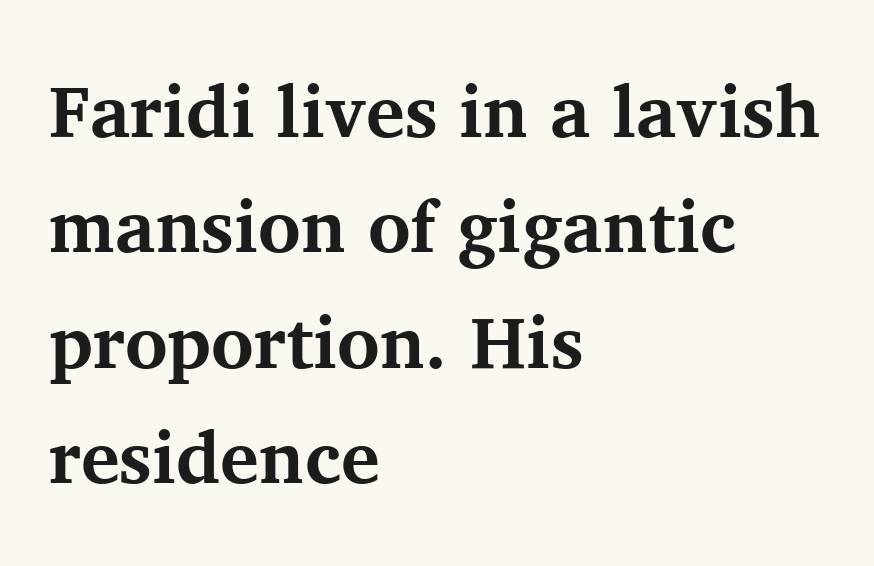
If you drew a line through each stem, it would be perfectly vertical. Leftover space on each line is placed entirely after the last word. Is there much room between lines? A standard amount, neither cramped nor airy. You'd pick this weight for a headline — it's a proper bold.
